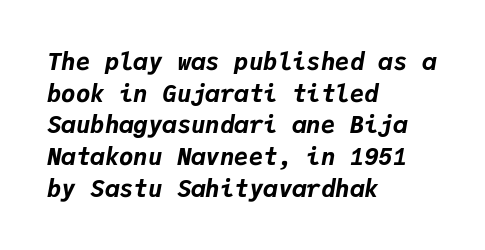
The image shows 24 px bold type, italic (leaning right); set left-aligned, normal line spacing (1.32x), normal letter spacing, not underlined.
